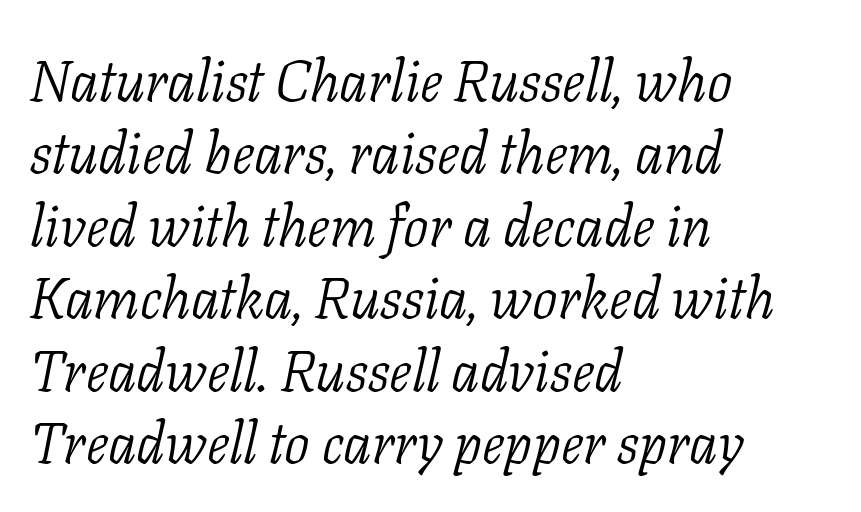
Q: Is the text bold? A: No.
Q: Is the text italic (slanted)? A: Yes, it leans right by about 11 degrees.
Q: Is the typeface a serif or a sans-serif typeface? A: Serif.
Q: Is the text underlined? A: No.
Q: How is the paragraph aligned? A: Left-aligned.
Q: Is the spacing between letters normal or unusually wide? A: Normal.
Q: Is the spacing between lines tight, normal or loose? A: Normal.
Q: Width (condensed, normal, or wide)? A: Normal.
Q: Stroke contrast? A: Low.
Q: x-height? A: Medium.
Q: Monospaced? A: No.
